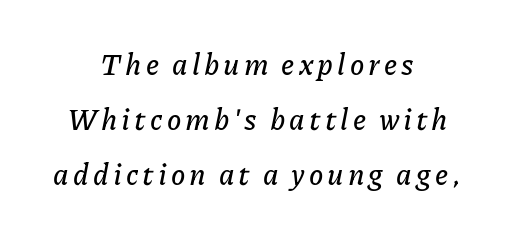
Which margin do the lines hug? Neither — every line sits in the middle. The gap between lines stays unmarked. These lines are rendered in a variable-pitch font. The glyphs look as if they've been sheared to an angle.
